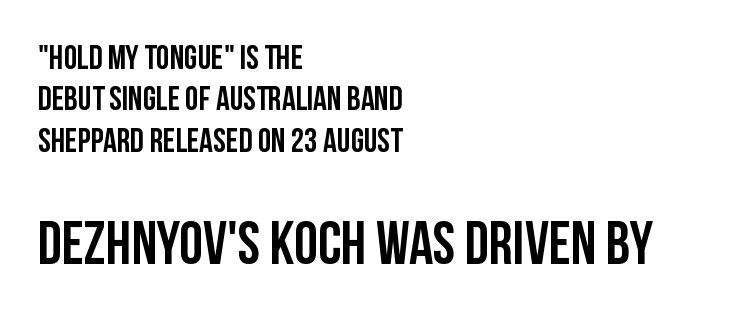
{"serif": "no", "italic": "no", "bold": "yes", "weight": "semibold", "width": "condensed", "stroke_contrast": "low", "x_height": "large", "monospaced": "no", "underline": "no", "align": "left", "line_spacing_ratio": 1.22, "letter_spacing": "normal", "letter_spacing_em": 0.0, "larger_block": "second", "size_ratio": 1.76, "glyph_px": 60}
